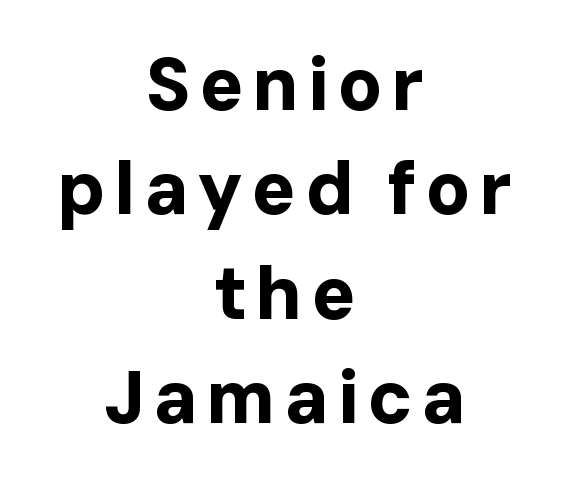
The image shows 74 px bold sans-serif type, upright; set centered, normal line spacing (1.41x), not underlined; low stroke contrast and a medium x-height.
